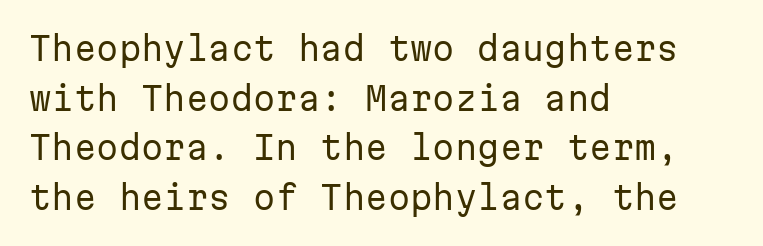
The image shows 32 px regular-weight sans-serif type, upright, monospaced; set left-aligned, normal line spacing (1.55x), normal letter spacing, not underlined; low stroke contrast and a medium x-height.
